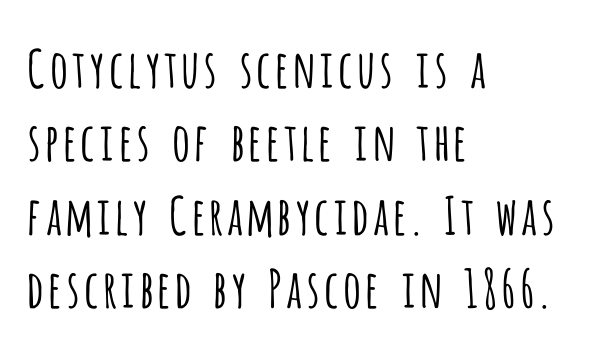
Q: Is the text bold? A: No.
Q: Is the text italic (slanted)? A: No, it is upright.
Q: Is the typeface a serif or a sans-serif typeface? A: Sans-serif.
Q: Is the text underlined? A: No.
Q: How is the paragraph aligned? A: Left-aligned.
Q: Is the spacing between letters normal or unusually wide? A: Normal.
Q: Is the spacing between lines tight, normal or loose? A: Normal.
Q: Width (condensed, normal, or wide)? A: Condensed.
Q: Stroke contrast? A: Low.
Q: x-height? A: Large.
Q: Monospaced? A: No.
